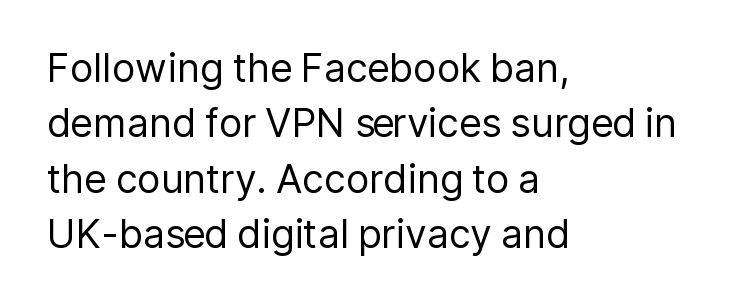
Whoever set this chose a conventional vertical rhythm. Note the varied advance widths — an 'i' is clearly narrower than an 'm'. Does the lettering tilt? It doesn't — this is upright. The face looks like a standard text weight, possibly lighter. The space beneath each line is pristine and unruled. The text was rendered using a sans face with plain stroke endings.
